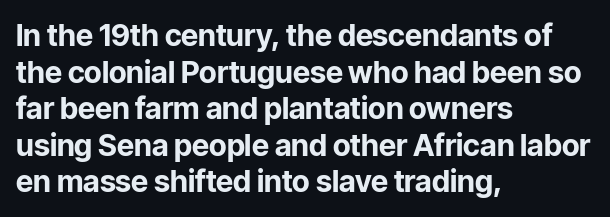
{"serif": "no", "italic": "no", "bold": "yes", "weight": "bold", "width": "normal", "stroke_contrast": "low", "x_height": "medium", "monospaced": "no", "underline": "no", "align": "left", "line_spacing_ratio": 1.22, "letter_spacing": "normal", "letter_spacing_em": 0.0, "glyph_px": 30}
